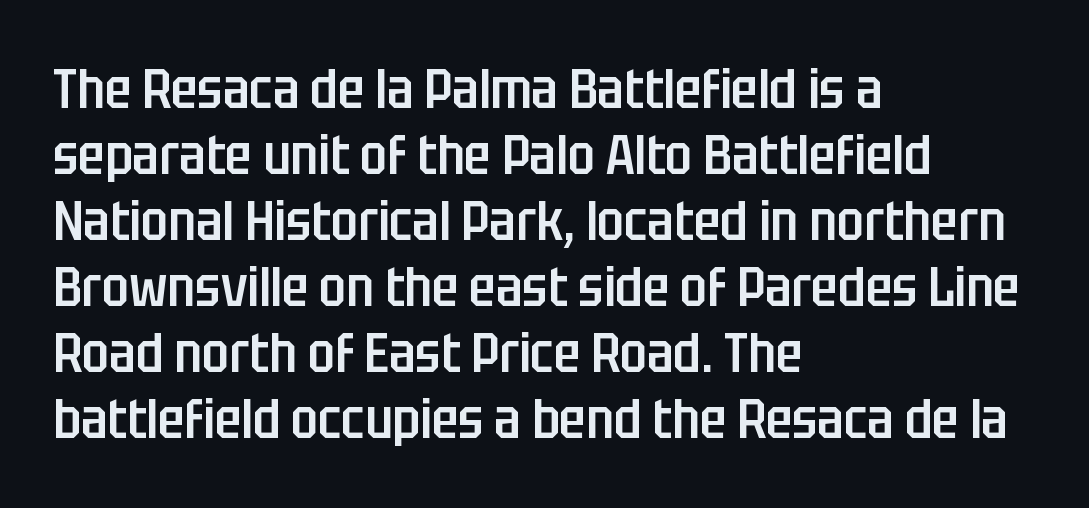
If you drew a line through each stem, it would be perfectly vertical. Each row of text sits above clean, open space. Heft: intermediate — a semibold. The text was rendered using a sans face with plain stroke endings. Character widths vary here, with narrow letters taking less room than wide ones.
